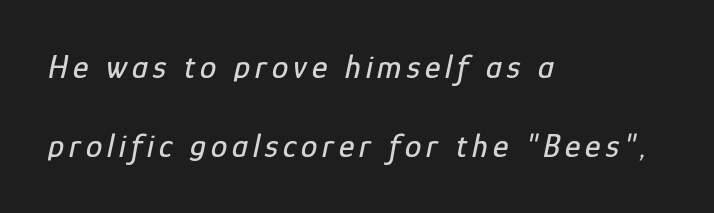
{"italic": "yes", "lean": "right", "slant_degrees": 12, "width": "condensed", "stroke_contrast": "low", "x_height": "medium", "monospaced": "no", "underline": "no", "align": "left", "line_spacing": "loose", "line_spacing_ratio": 2.38, "glyph_px": 33}
